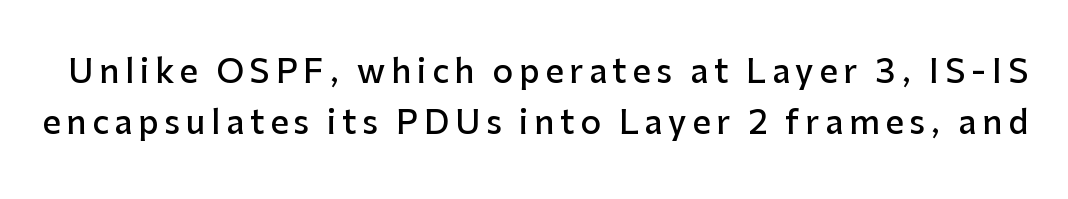
{"serif": "no", "italic": "no", "bold": "semi", "weight": "semibold", "width": "normal", "stroke_contrast": "low", "x_height": "medium", "monospaced": "no", "underline": "no", "line_spacing": "normal", "line_spacing_ratio": 1.59, "glyph_px": 32}
